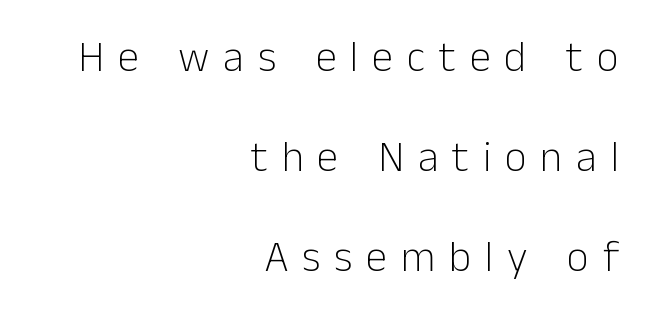
The image shows 43 px light sans-serif type, upright; set right-aligned, loose line spacing (2.33x), unusually wide letter spacing (+0.32 em), not underlined; low stroke contrast and a medium x-height.
